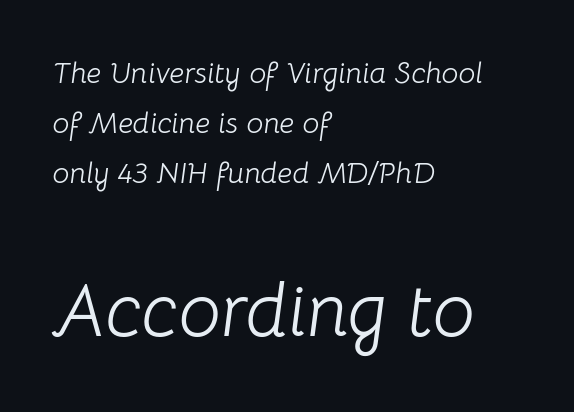
{"italic": "yes", "lean": "right", "slant_degrees": 8, "bold": "no", "weight": "light", "width": "normal", "stroke_contrast": "low", "x_height": "medium", "monospaced": "no", "underline": "no", "align": "left", "line_spacing": "normal", "line_spacing_ratio": 1.67, "letter_spacing": "normal", "letter_spacing_em": 0.0, "larger_block": "second", "size_ratio": 2.5, "glyph_px": 75}
